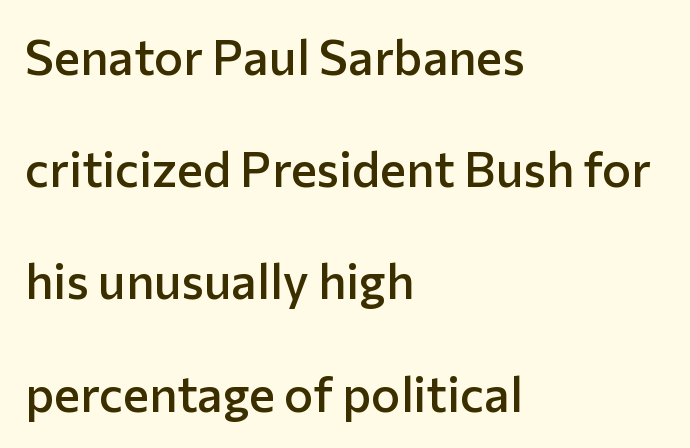
The image shows 49 px semibold sans-serif type, upright; set left-aligned, loose line spacing (2.29x), normal letter spacing, not underlined; low stroke contrast and a medium x-height.
